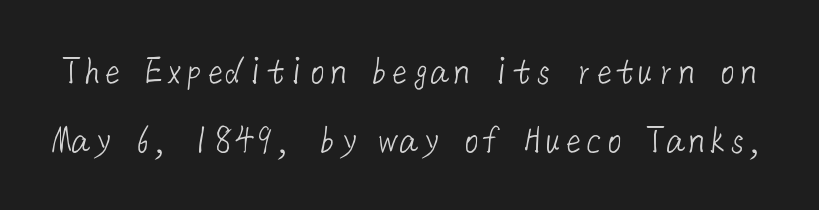
{"serif": "no", "bold": "no", "weight": "light", "width": "normal", "stroke_contrast": "low", "x_height": "medium", "underline": "no", "line_spacing": "normal", "line_spacing_ratio": 1.69, "letter_spacing": "normal", "letter_spacing_em": 0.0, "glyph_px": 41}
